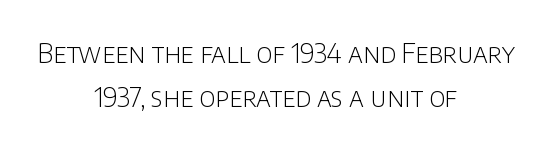
The image shows 26 px text type, upright; set centered, normal line spacing (1.7x), normal letter spacing, not underlined.
